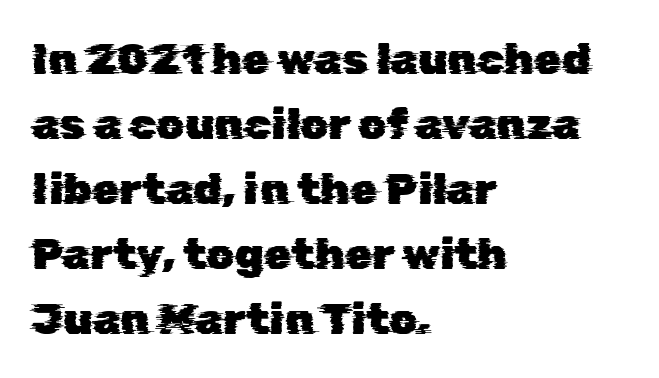
The image shows 44 px sans-serif type; set left-aligned, normal line spacing (1.48x), normal letter spacing, not underlined; low stroke contrast and a medium x-height.
